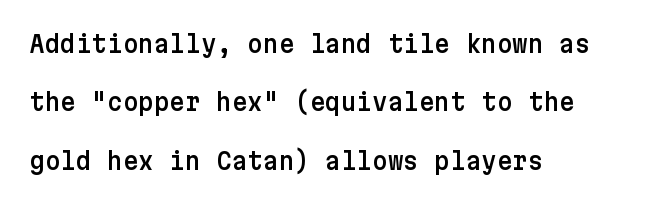
{"italic": "no", "underline": "no", "align": "left", "line_spacing": "loose", "line_spacing_ratio": 2.43, "letter_spacing": "normal", "letter_spacing_em": 0.0, "glyph_px": 24}
